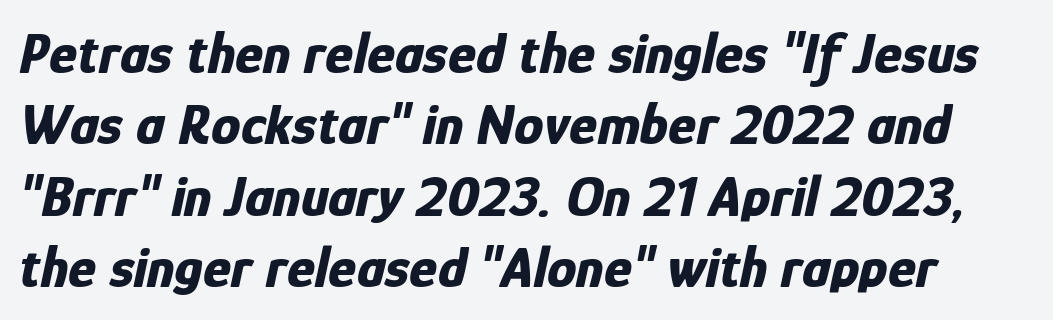
Q: Is the text bold? A: Yes.
Q: Is the text italic (slanted)? A: Yes, it leans right by about 12 degrees.
Q: Is the text underlined? A: No.
Q: Is the spacing between letters normal or unusually wide? A: Normal.
Q: Width (condensed, normal, or wide)? A: Condensed.
Q: Stroke contrast? A: Low.
Q: x-height? A: Medium.
Q: Monospaced? A: No.
